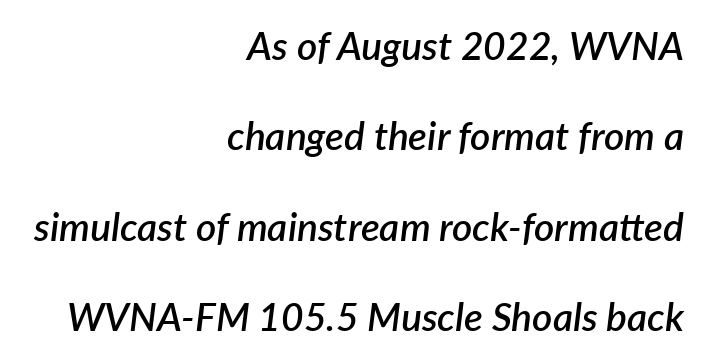
{"italic": "yes", "lean": "right", "slant_degrees": 7, "bold": "semi", "weight": "semibold", "width": "normal", "stroke_contrast": "low", "x_height": "medium", "monospaced": "no", "underline": "no", "align": "right", "line_spacing": "loose", "line_spacing_ratio": 2.32, "letter_spacing": "normal", "letter_spacing_em": 0.0, "glyph_px": 39}
